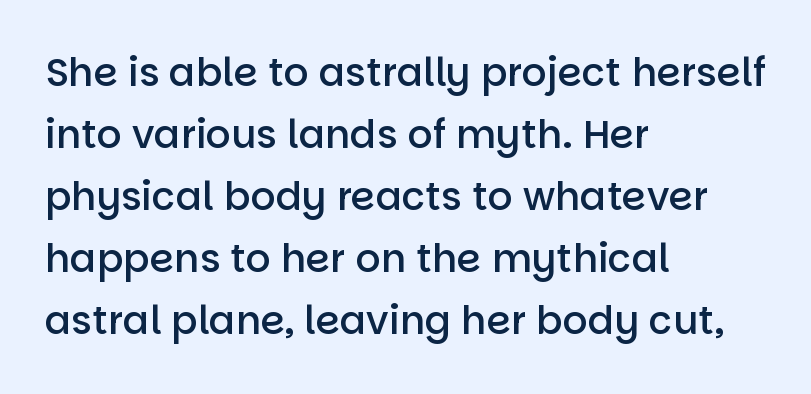
Q: Is the text bold? A: Semi-bold.
Q: Is the text italic (slanted)? A: No, it is upright.
Q: Is the typeface a serif or a sans-serif typeface? A: Sans-serif.
Q: Is the text underlined? A: No.
Q: How is the paragraph aligned? A: Left-aligned.
Q: Is the spacing between letters normal or unusually wide? A: Normal.
Q: Is the spacing between lines tight, normal or loose? A: Normal.
Q: Width (condensed, normal, or wide)? A: Normal.
Q: Stroke contrast? A: Low.
Q: x-height? A: Large.
Q: Monospaced? A: No.
